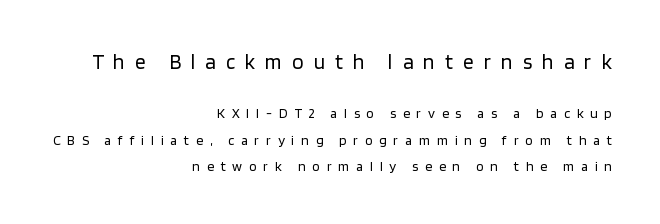
The image shows 21 px text type, upright; set right-aligned, line spacing 1.89x, unusually wide letter spacing (+0.48 em), not underlined; the first (top) block is 1.5x larger.
